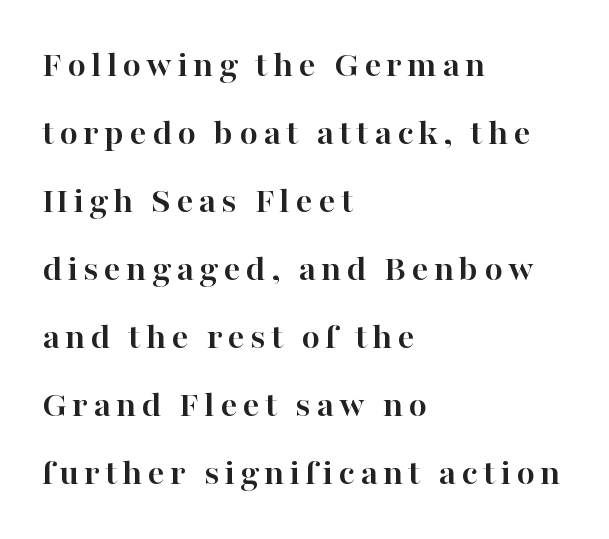
{"serif": "yes", "italic": "no", "bold": "yes", "weight": "semibold", "width": "normal", "stroke_contrast": "high", "x_height": "medium", "monospaced": "no", "underline": "no", "align": "left", "line_spacing_ratio": 1.79, "glyph_px": 38}
